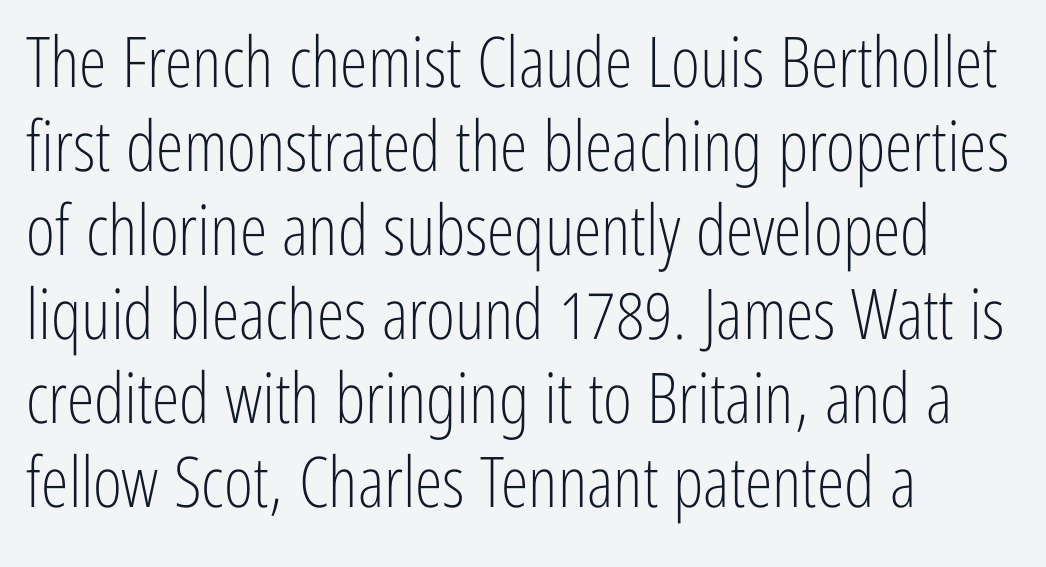
Q: Is the text bold? A: No.
Q: Is the text italic (slanted)? A: No, it is upright.
Q: Is the typeface a serif or a sans-serif typeface? A: Sans-serif.
Q: Is the text underlined? A: No.
Q: How is the paragraph aligned? A: Left-aligned.
Q: Is the spacing between letters normal or unusually wide? A: Normal.
Q: Width (condensed, normal, or wide)? A: Condensed.
Q: Stroke contrast? A: Low.
Q: x-height? A: Medium.
Q: Monospaced? A: No.
